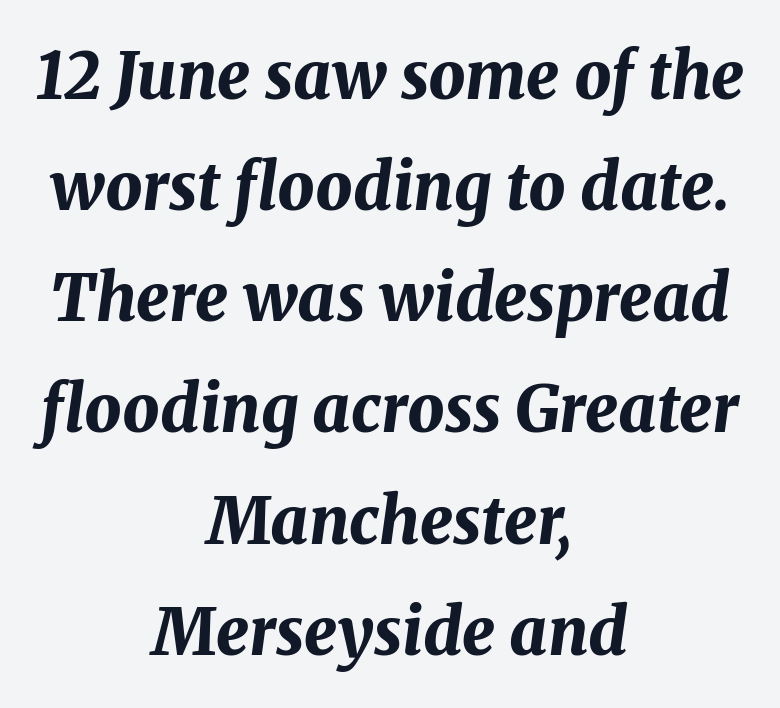
Q: Is the text bold? A: Yes.
Q: Is the text italic (slanted)? A: Yes, it leans right by about 8 degrees.
Q: Is the text underlined? A: No.
Q: How is the paragraph aligned? A: Centered.
Q: Is the spacing between letters normal or unusually wide? A: Normal.
Q: Width (condensed, normal, or wide)? A: Normal.
Q: Stroke contrast? A: Medium.
Q: x-height? A: Medium.
Q: Monospaced? A: No.
